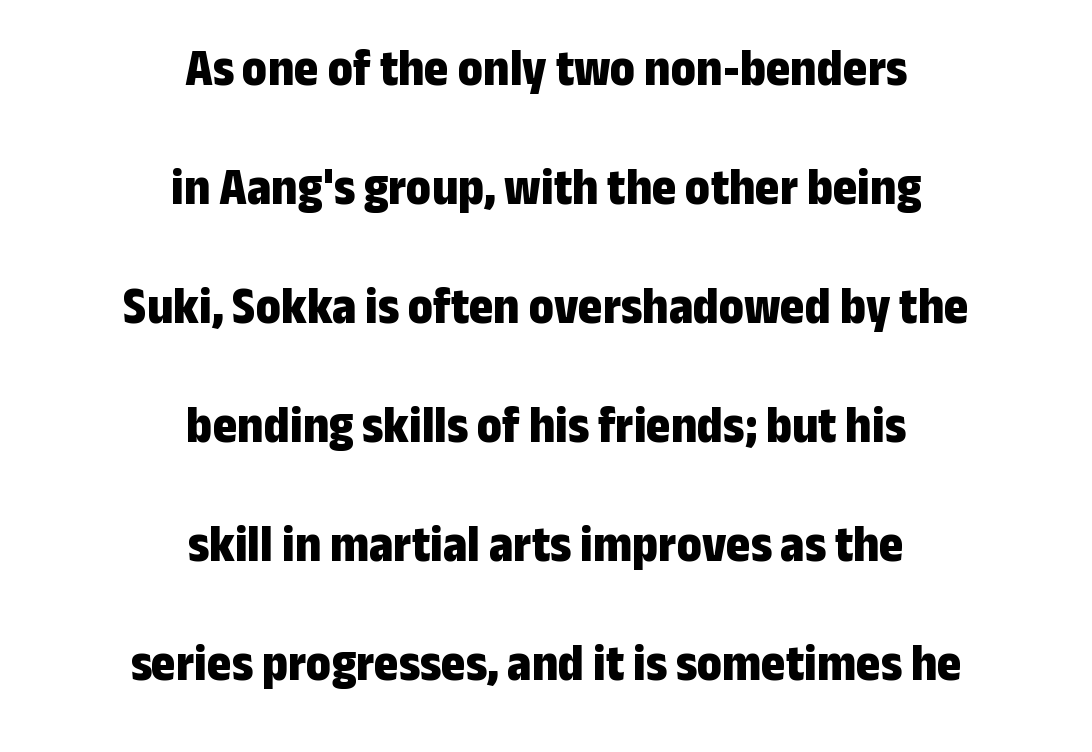
The image shows 52 px bold, condensed sans-serif type, upright; set centered, loose line spacing (2.29x), normal letter spacing, not underlined; low stroke contrast and a medium x-height.
